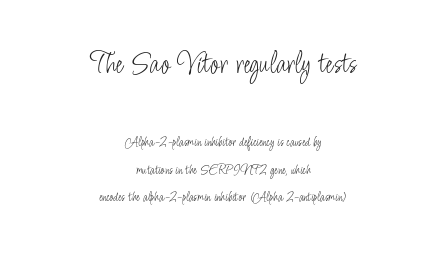
This sample uses a sans-serif face. These two chunks differ in scale, with the top chunk taking the larger measure. This sample uses plain, unmodified letter spacing.
